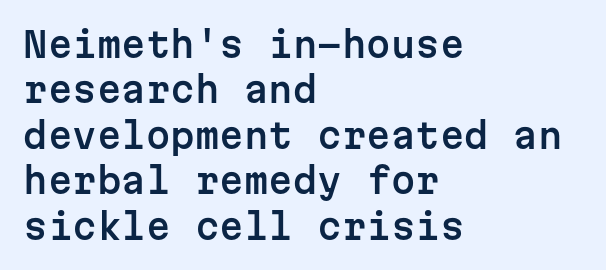
The image shows 35 px sans-serif type, upright, monospaced; set left-aligned, normal line spacing (1.3x), normal letter spacing, not underlined; low stroke contrast and a medium x-height.
